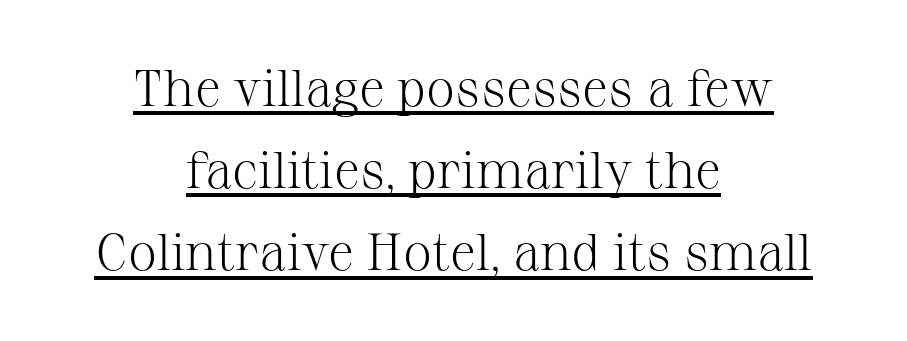
{"serif": "yes", "italic": "no", "bold": "no", "weight": "light", "width": "normal", "stroke_contrast": "medium", "x_height": "medium", "monospaced": "no", "underline": "yes", "align": "center", "line_spacing": "normal", "line_spacing_ratio": 1.58, "letter_spacing": "normal", "letter_spacing_em": 0.0, "glyph_px": 52}
